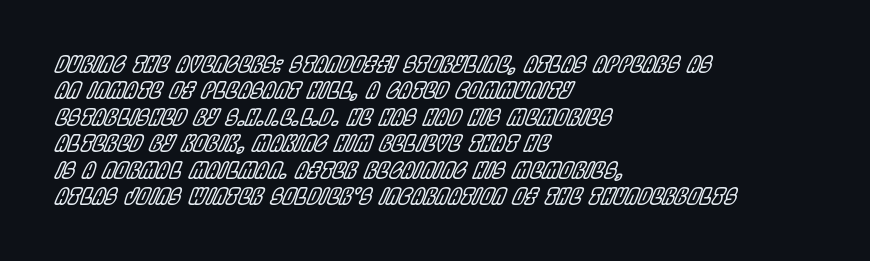
The image shows 22 px text type, italic (leaning right); set left-aligned, line spacing 1.2x, normal letter spacing, not underlined.
